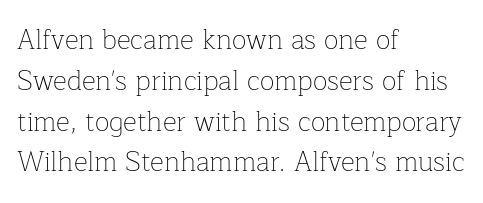
The image shows 27 px text type, upright; set left-aligned, normal line spacing (1.51x), normal letter spacing, not underlined.
